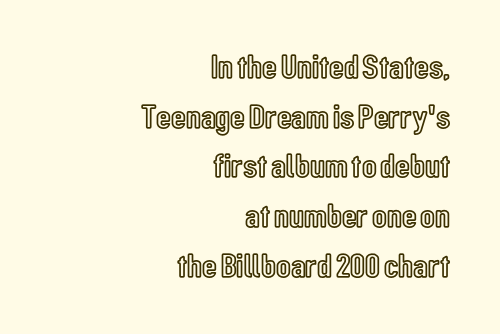
{"italic": "no", "width": "condensed", "x_height": "medium", "monospaced": "no", "underline": "no", "align": "right", "line_spacing": "normal", "line_spacing_ratio": 1.46, "letter_spacing": "normal", "letter_spacing_em": 0.0, "glyph_px": 34}
